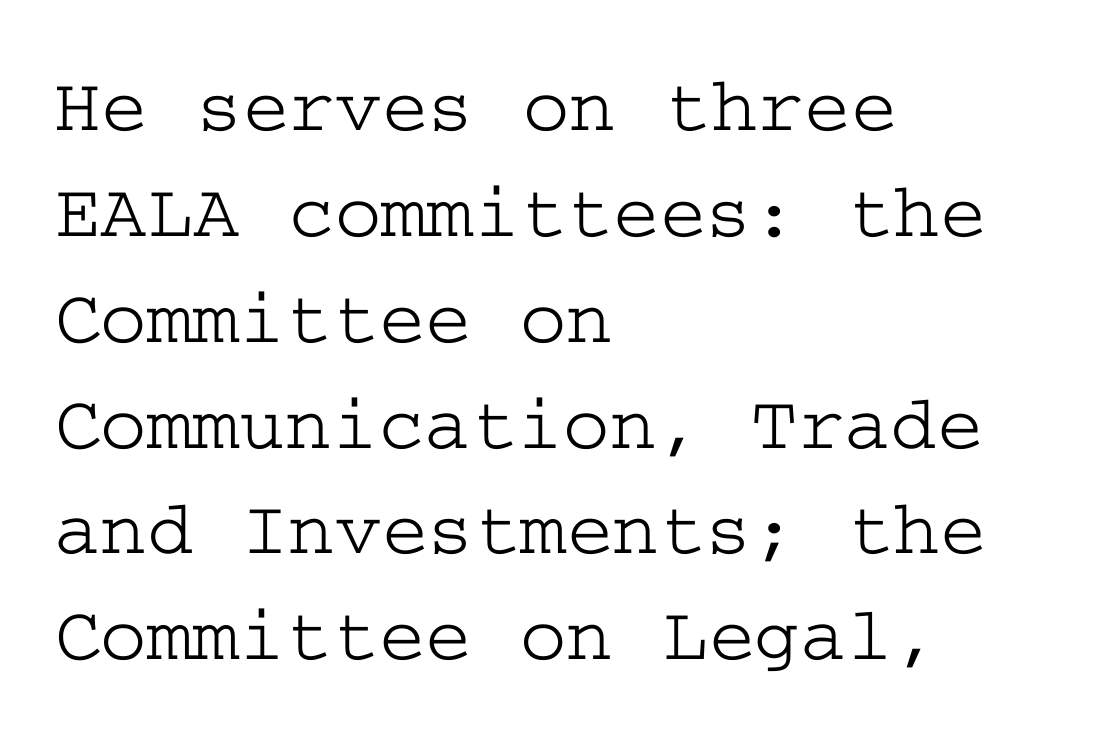
Stroke terminals: seriffed. Horizontal alignment here is leftward, the default for most running prose. It's the straight-up-and-down kind of type. Short note: letters normally spaced.
